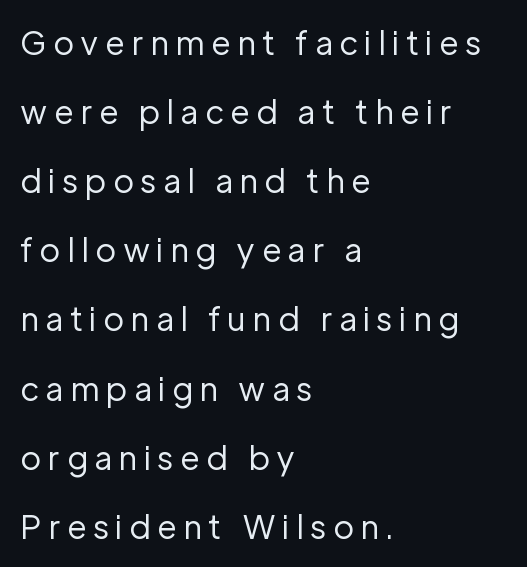
Q: Is the text bold? A: No.
Q: Is the text italic (slanted)? A: No, it is upright.
Q: Is the typeface a serif or a sans-serif typeface? A: Sans-serif.
Q: Is the text underlined? A: No.
Q: How is the paragraph aligned? A: Left-aligned.
Q: Is the spacing between letters normal or unusually wide? A: Unusually wide.
Q: Is the spacing between lines tight, normal or loose? A: Loose.
Q: Width (condensed, normal, or wide)? A: Normal.
Q: Stroke contrast? A: Low.
Q: x-height? A: Medium.
Q: Monospaced? A: No.
